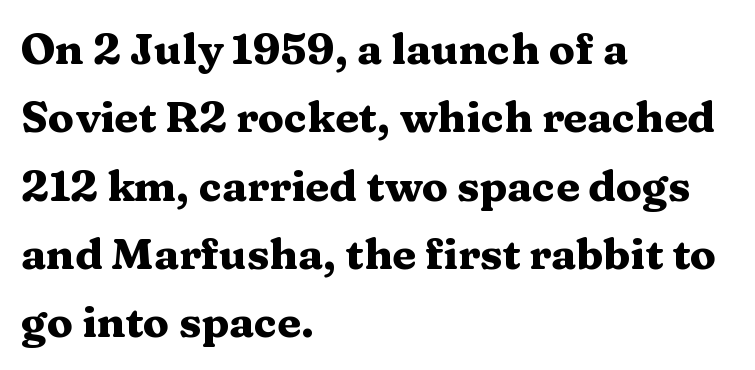
Each glyph is drawn with heavy, bold strokes. Unmarked baselines from the first word to the last. A typesetter would call this leading conventional body-copy spacing. The face used here is proportionally spaced, like ordinary book or web type.
